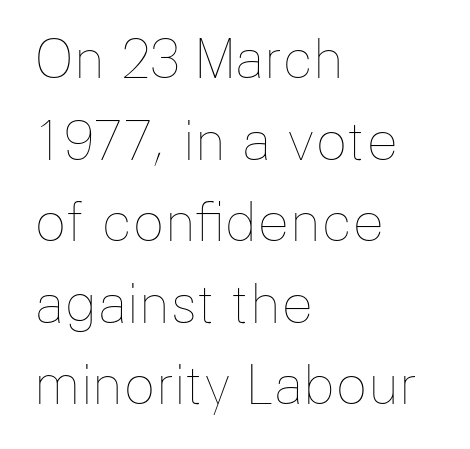
Q: Is the text bold? A: No.
Q: Is the text italic (slanted)? A: No, it is upright.
Q: Is the text underlined? A: No.
Q: How is the paragraph aligned? A: Left-aligned.
Q: Is the spacing between letters normal or unusually wide? A: Normal.
Q: Is the spacing between lines tight, normal or loose? A: Normal.
Q: Width (condensed, normal, or wide)? A: Normal.
Q: Stroke contrast? A: Low.
Q: x-height? A: Medium.
Q: Monospaced? A: No.
